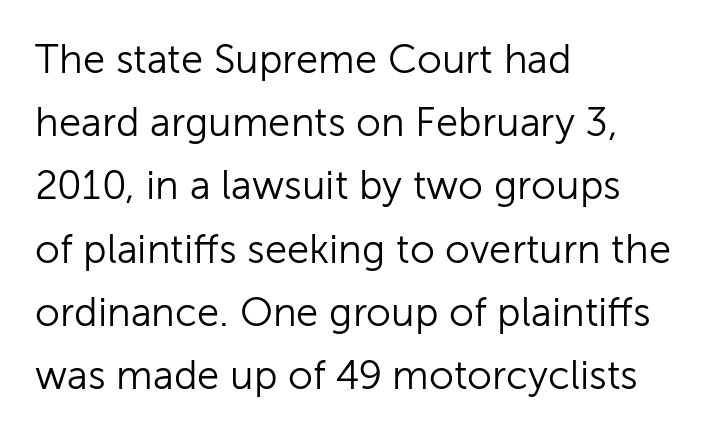
The image shows 40 px light sans-serif type, upright; set left-aligned, normal line spacing (1.58x), normal letter spacing, not underlined; low stroke contrast and a medium x-height.
